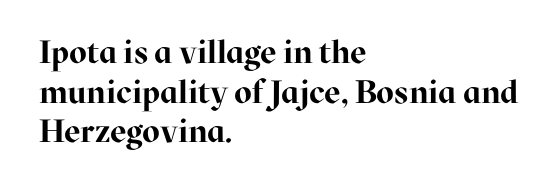
{"serif": "yes", "italic": "no", "bold": "yes", "weight": "bold", "width": "normal", "stroke_contrast": "high", "x_height": "medium", "monospaced": "no", "underline": "no", "align": "left", "line_spacing_ratio": 1.24, "letter_spacing": "normal", "letter_spacing_em": 0.0, "glyph_px": 32}
